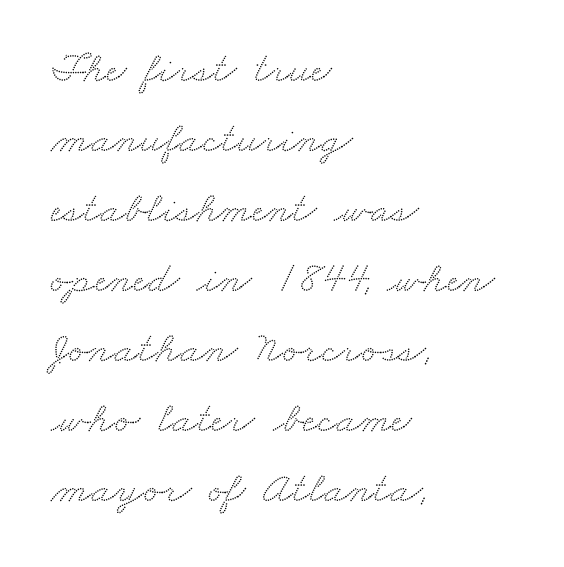
Q: Is the typeface a serif or a sans-serif typeface? A: Serif.
Q: Is the text underlined? A: No.
Q: How is the paragraph aligned? A: Left-aligned.
Q: Is the spacing between letters normal or unusually wide? A: Normal.
Q: Is the spacing between lines tight, normal or loose? A: Normal.
Q: Width (condensed, normal, or wide)? A: Wide.
Q: Stroke contrast? A: Medium.
Q: x-height? A: Small.
Q: Monospaced? A: No.
